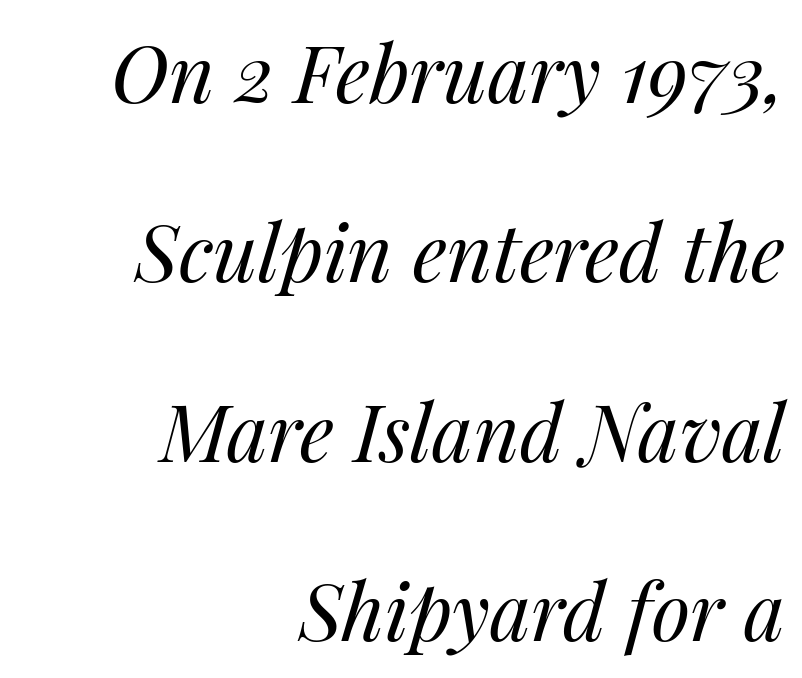
Q: Is the text bold? A: No.
Q: Is the text italic (slanted)? A: Yes, it leans right by about 14 degrees.
Q: Is the text underlined? A: No.
Q: How is the paragraph aligned? A: Right-aligned.
Q: Is the spacing between letters normal or unusually wide? A: Normal.
Q: Is the spacing between lines tight, normal or loose? A: Loose.
Q: Width (condensed, normal, or wide)? A: Normal.
Q: Stroke contrast? A: Medium.
Q: x-height? A: Medium.
Q: Monospaced? A: No.
